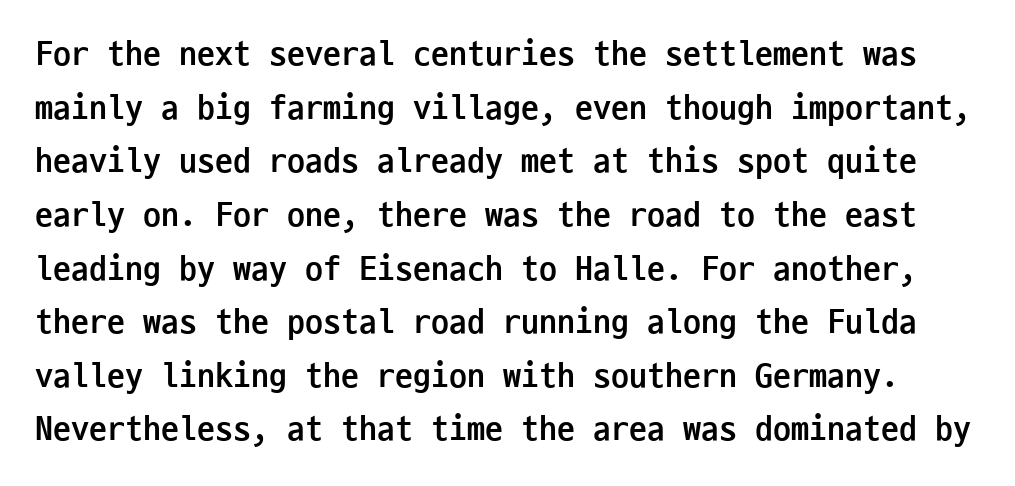
The type is set solid horizontally, with unmodified tracking. The rendering uses typewriter-style spacing with identical character cells. A dark, heavy texture on the line: the type is bold. Designer's note — italics off, roman on. What kind of face is this? One without serifs — a sans.
